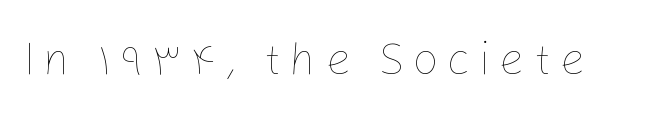
The image shows 46 px thin type, upright; set not underlined; low stroke contrast and a medium x-height.
